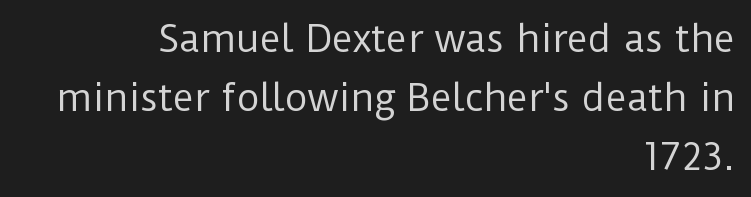
The tracking reads as untouched default to a designer's eye. Varying glyph widths throughout — classic text-font behaviour. The font sits on the lighter half of the weight spectrum, regular included. Look at the bottom of the vertical strokes: they stop flat, with no serifs.
